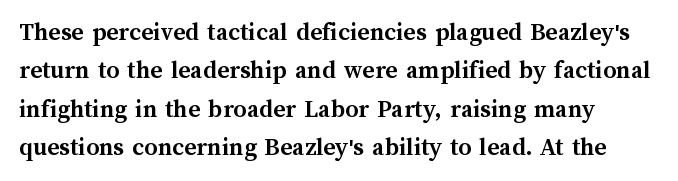
Q: Is the text bold? A: Yes.
Q: Is the text italic (slanted)? A: No, it is upright.
Q: Is the text underlined? A: No.
Q: Is the spacing between letters normal or unusually wide? A: Normal.
Q: Is the spacing between lines tight, normal or loose? A: Normal.
